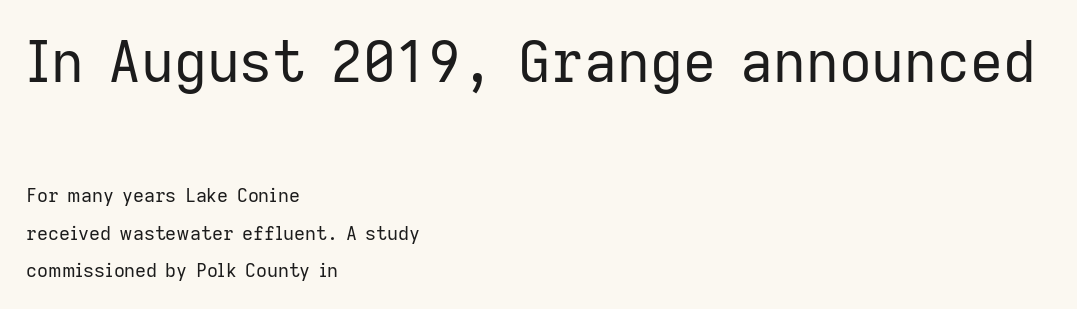
{"serif": "no", "italic": "no", "bold": "no", "weight": "regular", "width": "normal", "stroke_contrast": "low", "x_height": "medium", "monospaced": "no", "underline": "no", "align": "left", "line_spacing": "loose", "line_spacing_ratio": 1.96, "letter_spacing": "normal", "letter_spacing_em": 0.0, "larger_block": "first", "size_ratio": 3.0, "glyph_px": 57}
